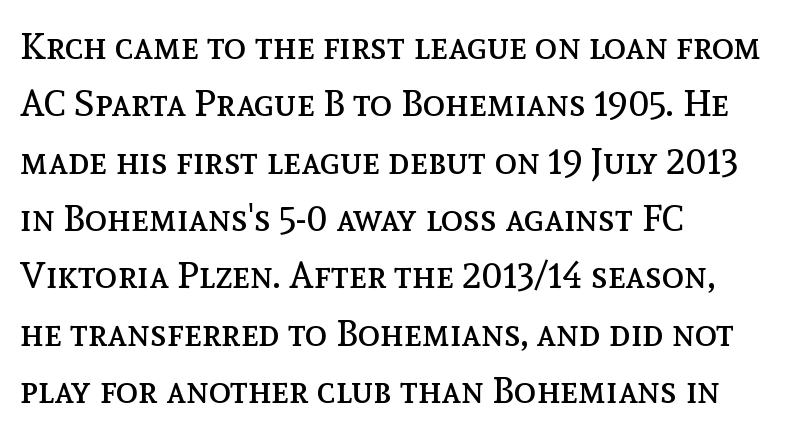
The image shows 37 px regular-weight type, upright; set left-aligned, normal line spacing (1.55x), normal letter spacing, not underlined; a medium x-height.
